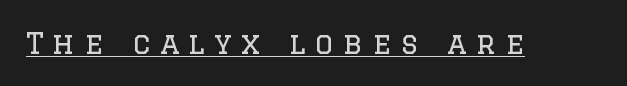
{"serif": "yes", "italic": "no", "bold": "no", "weight": "regular", "width": "normal", "stroke_contrast": "low", "x_height": "large", "monospaced": "no", "underline": "yes", "letter_spacing": "wide", "letter_spacing_em": 0.33, "glyph_px": 29}
